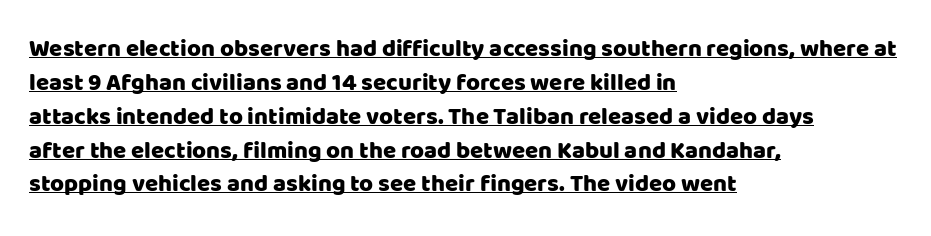
Q: Is the text italic (slanted)? A: No, it is upright.
Q: Is the text underlined? A: Yes.
Q: How is the paragraph aligned? A: Left-aligned.
Q: Is the spacing between letters normal or unusually wide? A: Normal.
Q: Is the spacing between lines tight, normal or loose? A: Normal.
